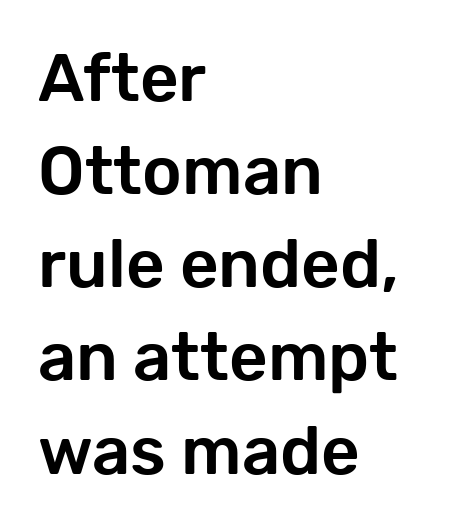
Q: Is the text italic (slanted)? A: No, it is upright.
Q: Is the typeface a serif or a sans-serif typeface? A: Sans-serif.
Q: Is the text underlined? A: No.
Q: How is the paragraph aligned? A: Left-aligned.
Q: Is the spacing between letters normal or unusually wide? A: Normal.
Q: Is the spacing between lines tight, normal or loose? A: Normal.
Q: Width (condensed, normal, or wide)? A: Normal.
Q: Stroke contrast? A: Low.
Q: x-height? A: Medium.
Q: Monospaced? A: No.
